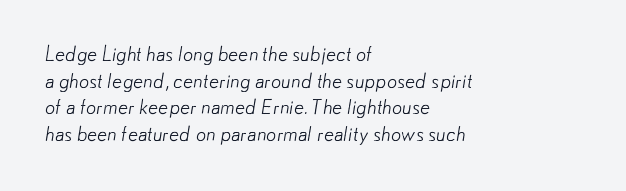
Q: Is the text bold? A: No.
Q: Is the text underlined? A: No.
Q: How is the paragraph aligned? A: Left-aligned.
Q: Is the spacing between letters normal or unusually wide? A: Normal.
Q: Is the spacing between lines tight, normal or loose? A: Normal.
